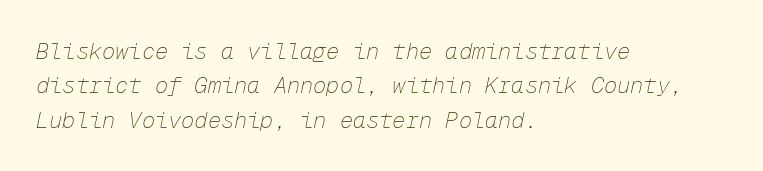
Q: Is the text bold? A: No.
Q: Is the text italic (slanted)? A: Yes, it leans right by about 12 degrees.
Q: Is the text underlined? A: No.
Q: How is the paragraph aligned? A: Left-aligned.
Q: Is the spacing between letters normal or unusually wide? A: Normal.
Q: Is the spacing between lines tight, normal or loose? A: Normal.
